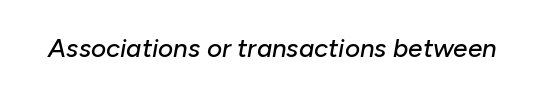
Q: Is the text italic (slanted)? A: Yes, it leans right by about 10 degrees.
Q: Is the text underlined? A: No.
Q: Is the spacing between letters normal or unusually wide? A: Normal.
